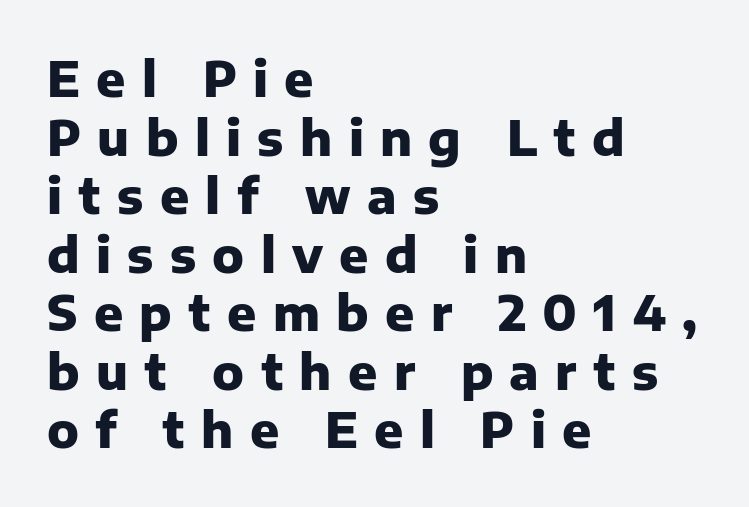
{"serif": "no", "italic": "no", "bold": "yes", "weight": "heavy", "width": "normal", "stroke_contrast": "low", "x_height": "medium", "monospaced": "no", "underline": "no", "align": "left", "line_spacing_ratio": 1.22, "letter_spacing": "wide", "letter_spacing_em": 0.34, "glyph_px": 48}
